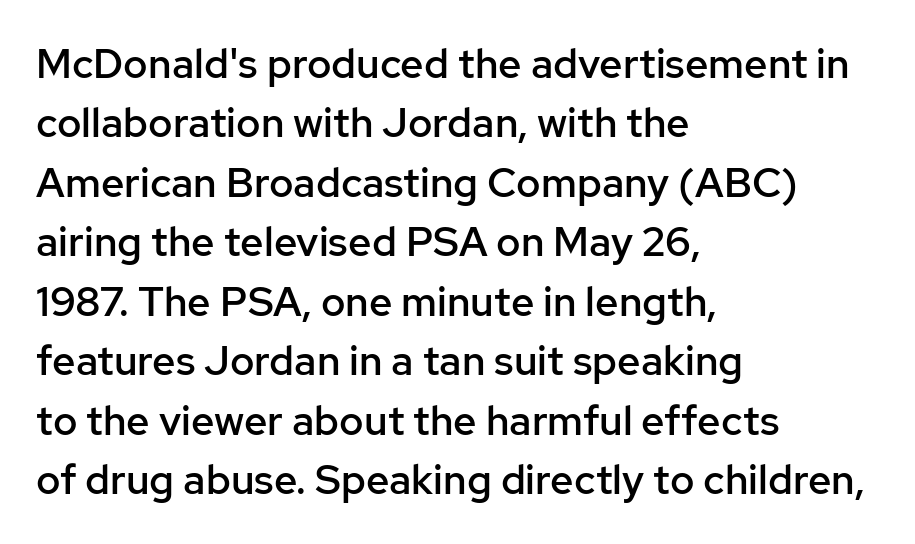
{"serif": "no", "italic": "no", "bold": "semi", "weight": "semibold", "width": "normal", "stroke_contrast": "low", "x_height": "medium", "monospaced": "no", "underline": "no", "align": "left", "line_spacing": "normal", "line_spacing_ratio": 1.45, "letter_spacing": "normal", "letter_spacing_em": 0.0, "glyph_px": 41}
